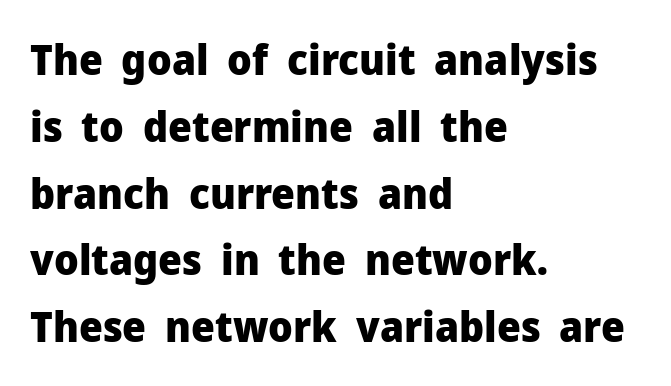
The image shows 42 px heavy sans-serif type, upright; set left-aligned, normal line spacing (1.59x), normal letter spacing, not underlined; low stroke contrast and a medium x-height.
